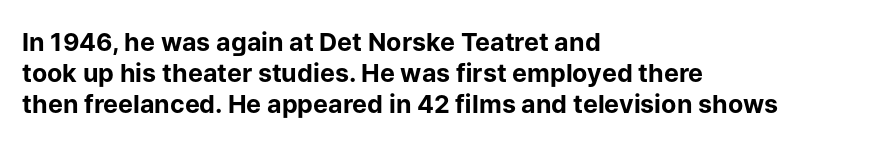
The image shows 25 px bold type, upright; set left-aligned, line spacing 1.24x, normal letter spacing, not underlined.
